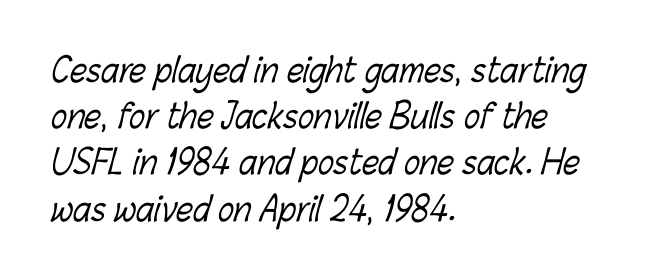
Q: Is the text bold? A: No.
Q: Is the text underlined? A: No.
Q: How is the paragraph aligned? A: Left-aligned.
Q: Is the spacing between letters normal or unusually wide? A: Normal.
Q: Is the spacing between lines tight, normal or loose? A: Normal.
Q: Width (condensed, normal, or wide)? A: Condensed.
Q: Stroke contrast? A: Low.
Q: x-height? A: Medium.
Q: Monospaced? A: No.
